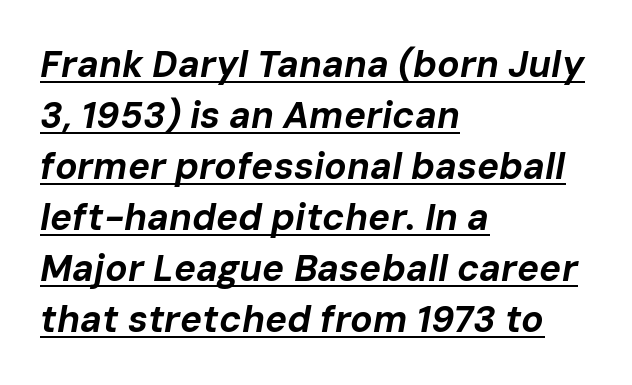
The image shows 37 px bold type, italic (leaning right); set left-aligned, normal line spacing (1.38x), normal letter spacing, underlined; low stroke contrast and a medium x-height.
